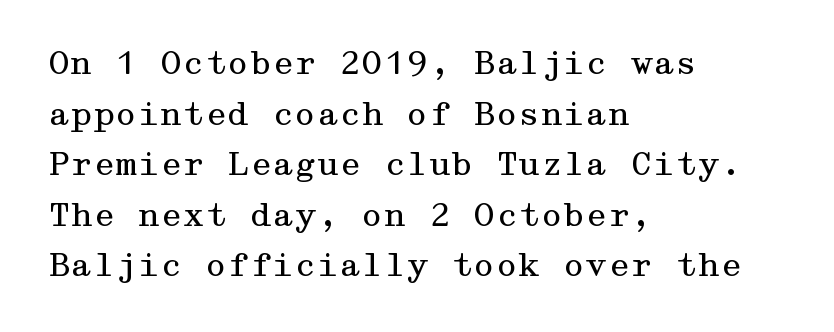
The image shows 32 px regular-weight, wide serif type, upright; set left-aligned, normal line spacing (1.58x), normal letter spacing, not underlined; medium stroke contrast and a medium x-height.
